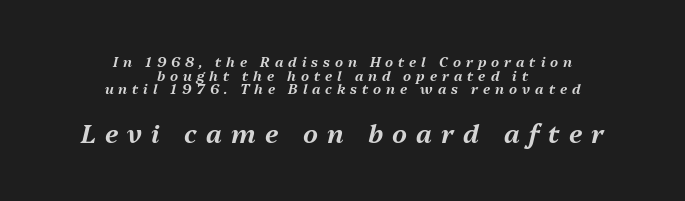
Reading top to bottom, the characters get bigger at the block break. Centered paragraph, ragged on both sides. The space directly below the letters is spotless. Vertically, the passage feels compressed, each row crowding the next. The typography opts for an oblique posture over an upright one.
